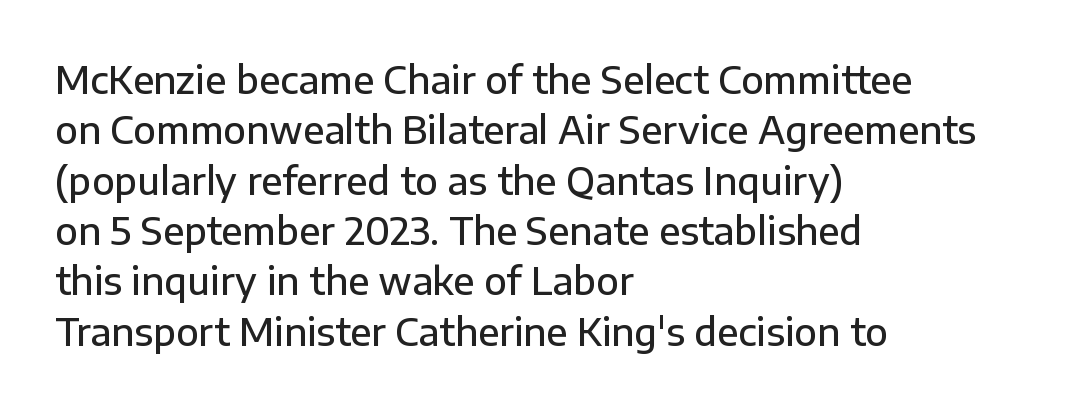
If you drew a ruler down the left edge, every line would touch it. Stems and bowls a touch heavier than normal — semibold. If you drew a line through each stem, it would be perfectly vertical. The letterforms sit shoulder to shoulder at normal distance. Normally led — the rows are evenly, conventionally spaced. The typeface chosen for these lines omits serifs.
